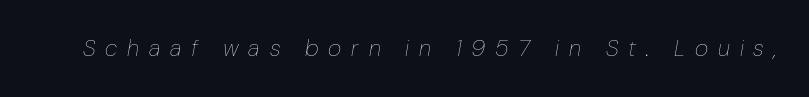
{"italic": "yes", "lean": "right", "slant_degrees": 10, "bold": "no", "underline": "no", "letter_spacing": "wide", "letter_spacing_em": 0.43, "glyph_px": 23}
